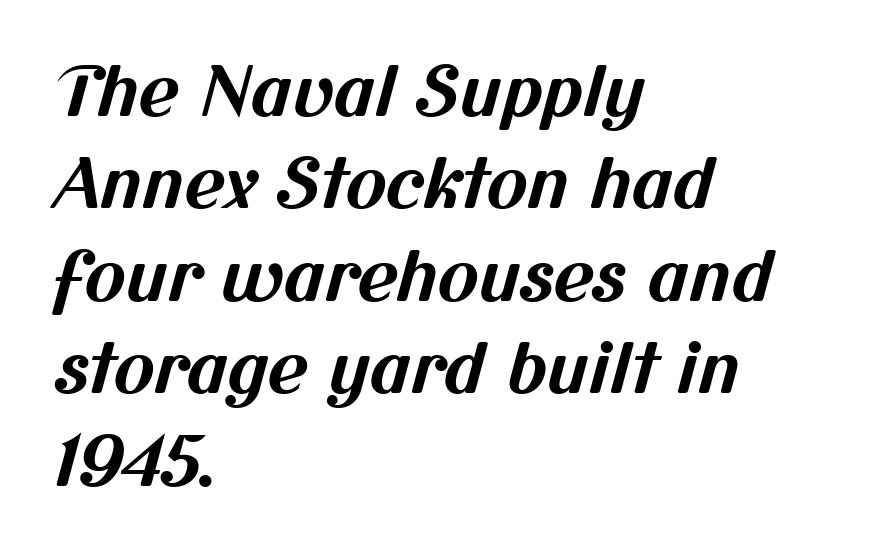
The image shows 69 px bold sans-serif type; set left-aligned, normal line spacing (1.34x), normal letter spacing, not underlined; medium stroke contrast and a medium x-height.
